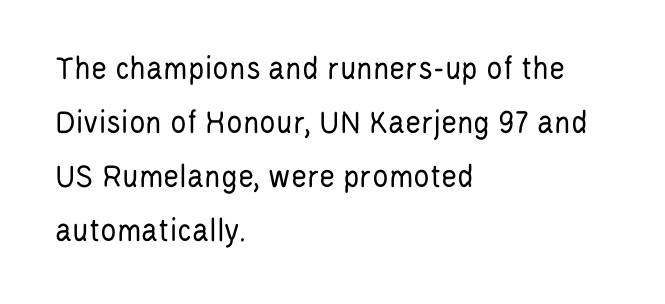
The face looks like a standard text weight, possibly lighter. The glyphs are unaccompanied by any horizontal stroke below them. The passage shown stacks its lines at a standard gap. You could not count columns in this text — the font is proportionally spaced.
